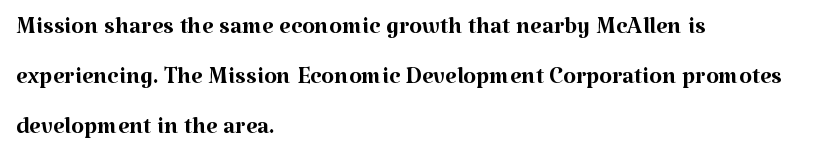
Q: Is the text bold? A: No.
Q: Is the text italic (slanted)? A: No, it is upright.
Q: Is the typeface a serif or a sans-serif typeface? A: Serif.
Q: Is the text underlined? A: No.
Q: How is the paragraph aligned? A: Left-aligned.
Q: Is the spacing between letters normal or unusually wide? A: Normal.
Q: Is the spacing between lines tight, normal or loose? A: Normal.
Q: Width (condensed, normal, or wide)? A: Normal.
Q: Stroke contrast? A: Medium.
Q: x-height? A: Medium.
Q: Monospaced? A: No.
